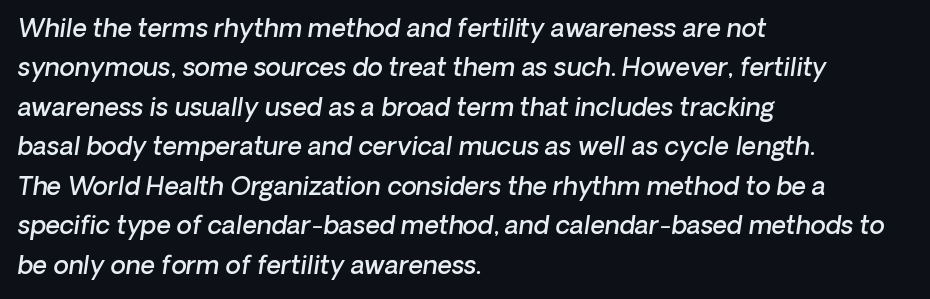
Short note: letters normally spaced. Notice the strokes are somewhat thickened but not fully heavy: this is a semibold. These lines sit exactly where default settings would place them. Line starts are locked; line ends wander.
